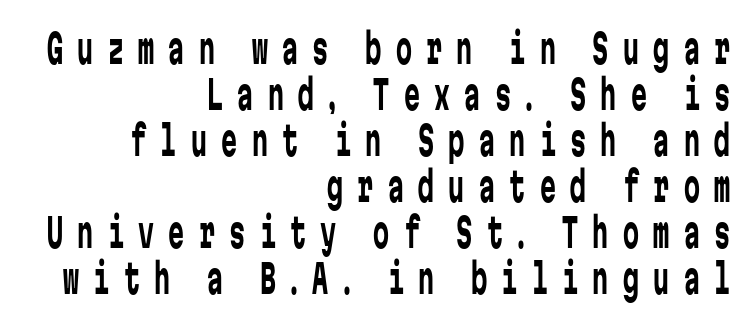
{"serif": "no", "italic": "no", "bold": "no", "weight": "regular", "width": "condensed", "stroke_contrast": "low", "x_height": "medium", "monospaced": "yes", "underline": "no", "align": "right", "line_spacing": "tight", "line_spacing_ratio": 1.15, "letter_spacing": "wide", "letter_spacing_em": 0.36, "glyph_px": 40}
